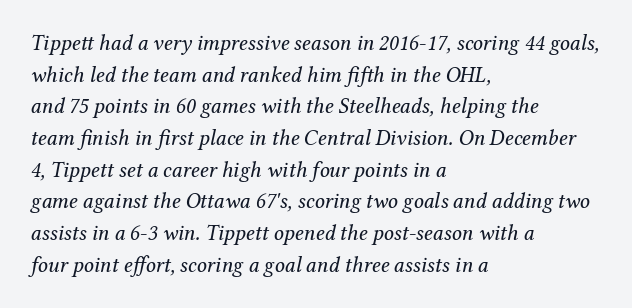
{"italic": "yes", "lean": "right", "slant_degrees": 12, "bold": "no", "underline": "no", "align": "left", "line_spacing": "normal", "line_spacing_ratio": 1.44, "letter_spacing": "normal", "letter_spacing_em": 0.0, "glyph_px": 22}
